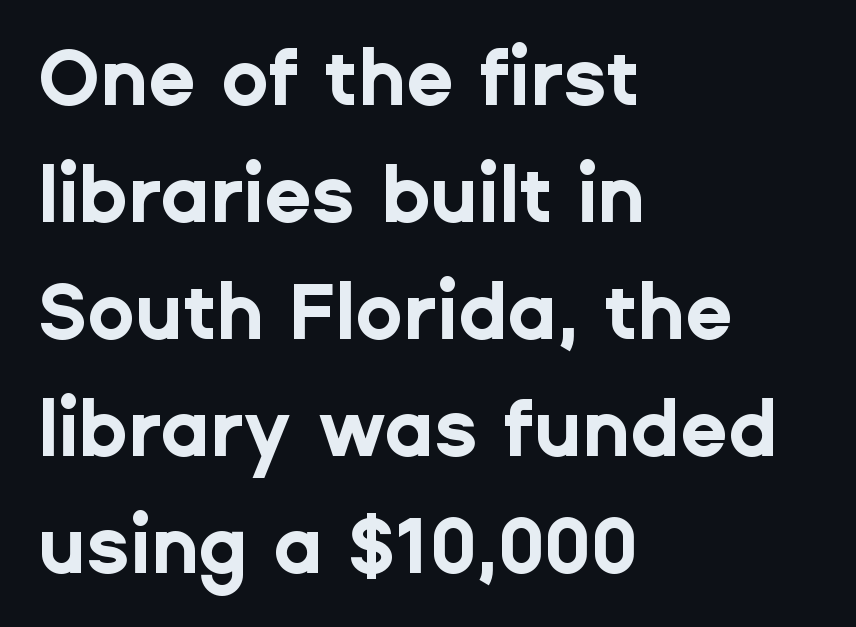
{"serif": "no", "italic": "no", "bold": "yes", "weight": "bold", "width": "normal", "stroke_contrast": "low", "x_height": "medium", "monospaced": "no", "underline": "no", "align": "left", "line_spacing": "normal", "line_spacing_ratio": 1.5, "letter_spacing": "normal", "letter_spacing_em": 0.0, "glyph_px": 78}
